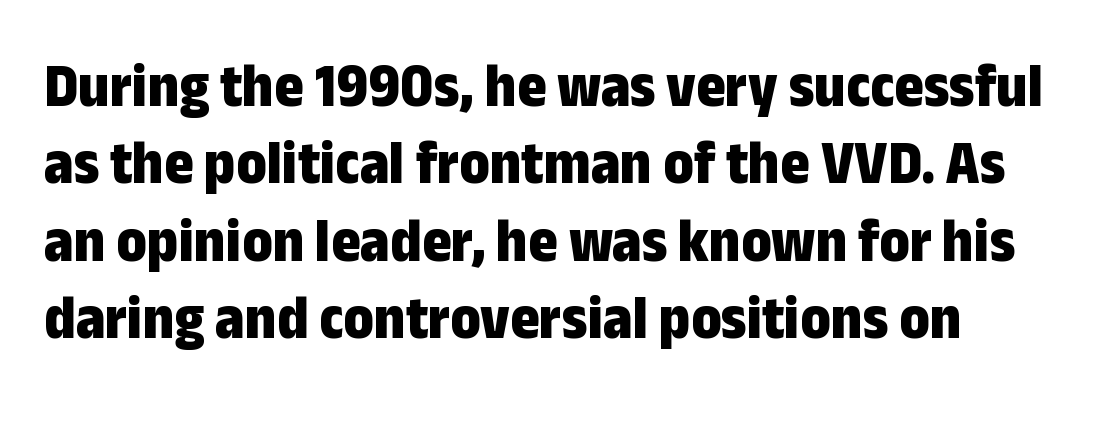
The image shows 63 px bold, condensed sans-serif type, upright; set line spacing 1.23x, normal letter spacing, not underlined; low stroke contrast and a medium x-height.
